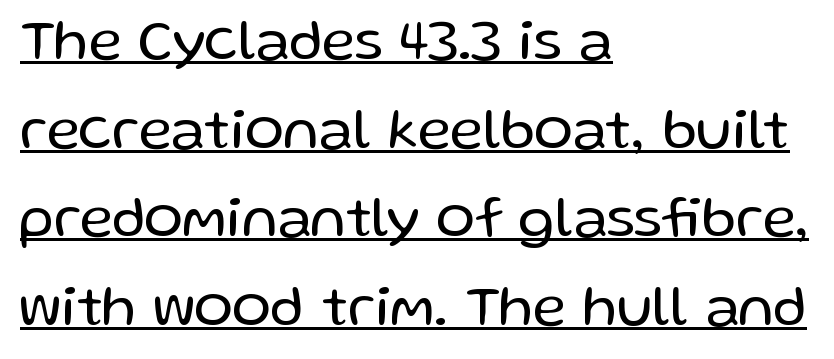
Q: Is the text bold? A: No.
Q: Is the text italic (slanted)? A: No, it is upright.
Q: Is the typeface a serif or a sans-serif typeface? A: Sans-serif.
Q: Is the text underlined? A: Yes.
Q: How is the paragraph aligned? A: Left-aligned.
Q: Is the spacing between letters normal or unusually wide? A: Normal.
Q: Is the spacing between lines tight, normal or loose? A: Normal.
Q: Width (condensed, normal, or wide)? A: Normal.
Q: Stroke contrast? A: Low.
Q: x-height? A: Medium.
Q: Monospaced? A: No.
